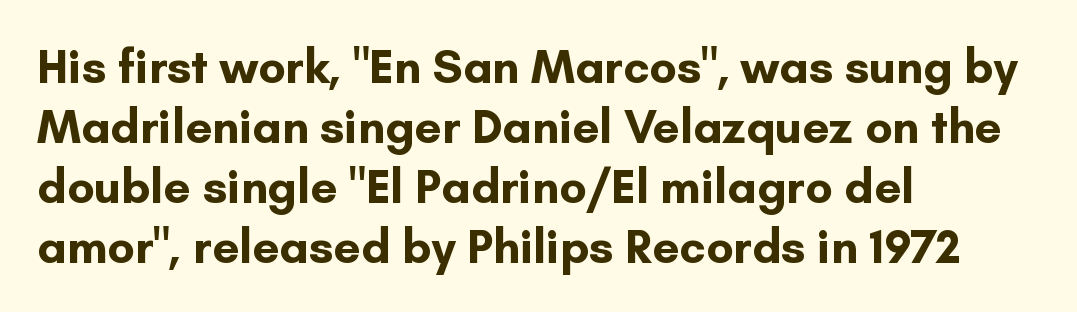
The image shows 48 px bold sans-serif type, upright; set left-aligned, normal line spacing (1.25x), normal letter spacing, not underlined; low stroke contrast and a small x-height.
